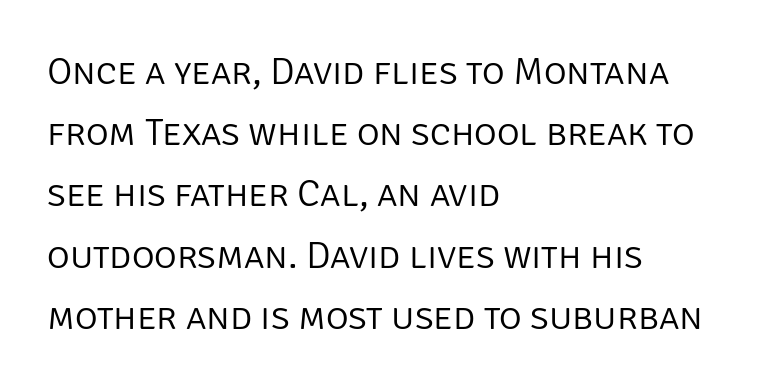
{"serif": "no", "italic": "no", "bold": "no", "weight": "light", "width": "normal", "stroke_contrast": "low", "x_height": "large", "monospaced": "no", "underline": "no", "align": "left", "line_spacing": "normal", "line_spacing_ratio": 1.57, "letter_spacing": "normal", "letter_spacing_em": 0.0, "glyph_px": 39}
